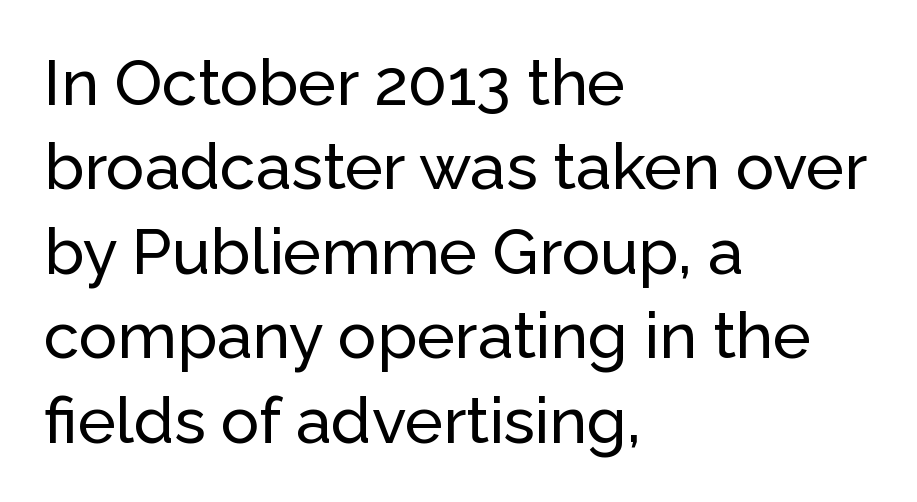
Q: Is the text italic (slanted)? A: No, it is upright.
Q: Is the typeface a serif or a sans-serif typeface? A: Sans-serif.
Q: Is the text underlined? A: No.
Q: How is the paragraph aligned? A: Left-aligned.
Q: Is the spacing between letters normal or unusually wide? A: Normal.
Q: Is the spacing between lines tight, normal or loose? A: Normal.
Q: Width (condensed, normal, or wide)? A: Normal.
Q: Stroke contrast? A: Low.
Q: x-height? A: Medium.
Q: Monospaced? A: No.
